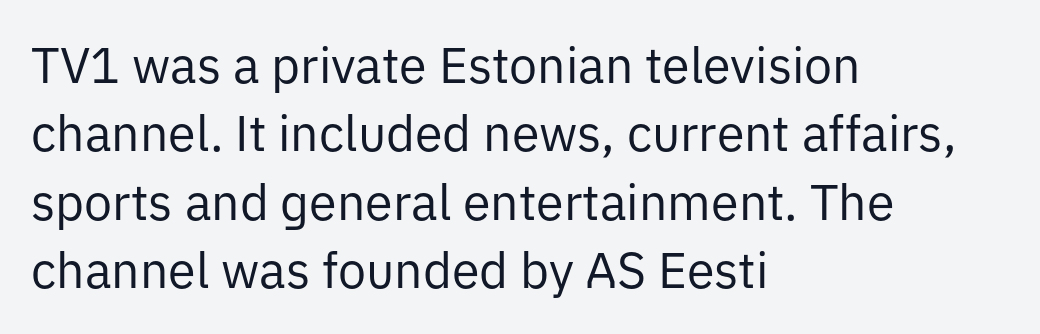
Q: Is the text bold? A: No.
Q: Is the text italic (slanted)? A: No, it is upright.
Q: Is the typeface a serif or a sans-serif typeface? A: Sans-serif.
Q: Is the text underlined? A: No.
Q: How is the paragraph aligned? A: Left-aligned.
Q: Is the spacing between letters normal or unusually wide? A: Normal.
Q: Is the spacing between lines tight, normal or loose? A: Normal.
Q: Width (condensed, normal, or wide)? A: Normal.
Q: Stroke contrast? A: Low.
Q: x-height? A: Medium.
Q: Monospaced? A: No.
